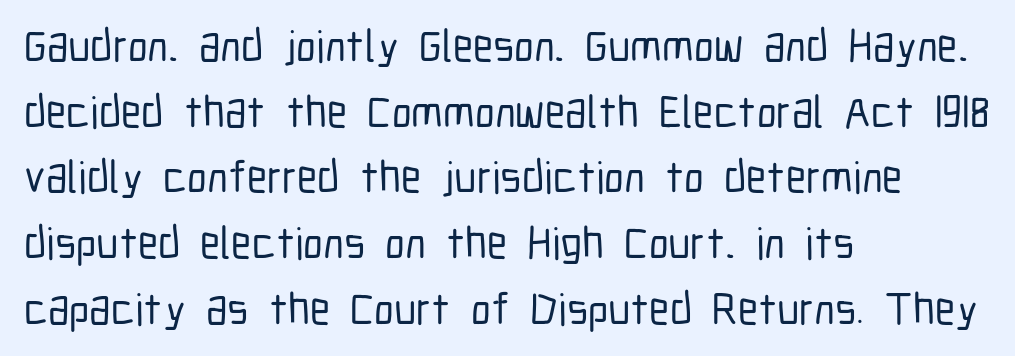
{"serif": "no", "italic": "no", "width": "condensed", "stroke_contrast": "low", "x_height": "medium", "monospaced": "no", "underline": "no", "align": "left", "line_spacing": "normal", "line_spacing_ratio": 1.46, "letter_spacing": "normal", "letter_spacing_em": 0.0, "glyph_px": 45}
